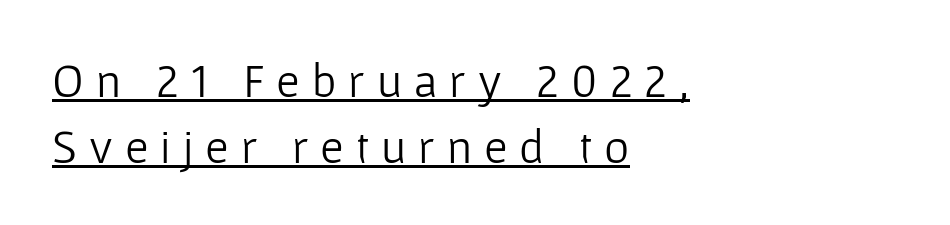
Caption: face not bold, strokes unweighted. The letters advance in unequal steps, a hallmark of proportional type. Reading down the column, the eye jumps a familiar distance to each next line. The glyphs in this specimen are sans serif.
